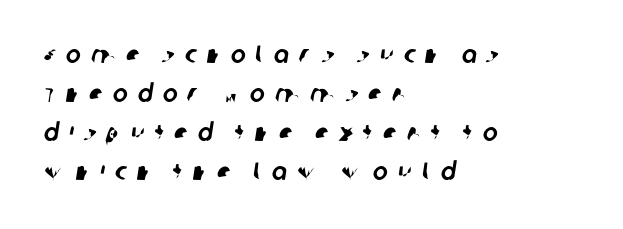
Is there much room between lines? A standard amount, neither cramped nor airy. Each row of text sits above clean, open space. These lines have a slow, spaced-out rhythm from letter to letter. Visually the block forms a straight wall on the left and a jagged coastline on the right.
